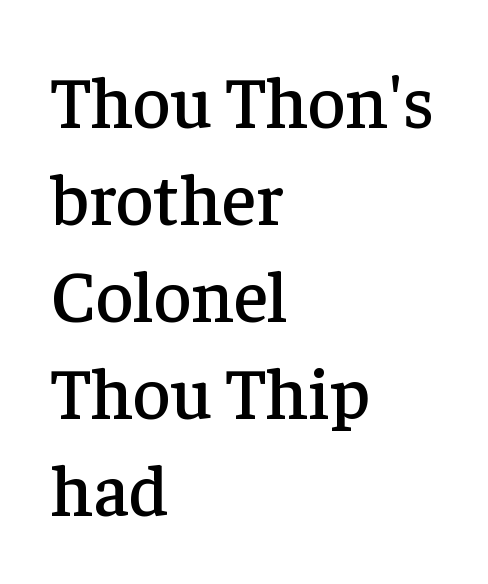
Q: Is the text italic (slanted)? A: No, it is upright.
Q: Is the typeface a serif or a sans-serif typeface? A: Serif.
Q: Is the text underlined? A: No.
Q: How is the paragraph aligned? A: Left-aligned.
Q: Is the spacing between letters normal or unusually wide? A: Normal.
Q: Is the spacing between lines tight, normal or loose? A: Normal.
Q: Width (condensed, normal, or wide)? A: Normal.
Q: Stroke contrast? A: Low.
Q: x-height? A: Medium.
Q: Monospaced? A: No.
